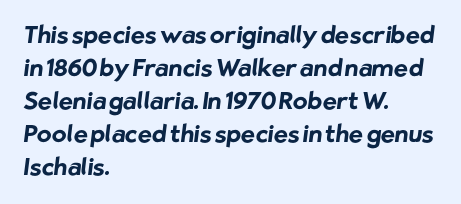
The image shows 24 px bold type; set left-aligned, normal line spacing (1.38x), normal letter spacing, not underlined.
